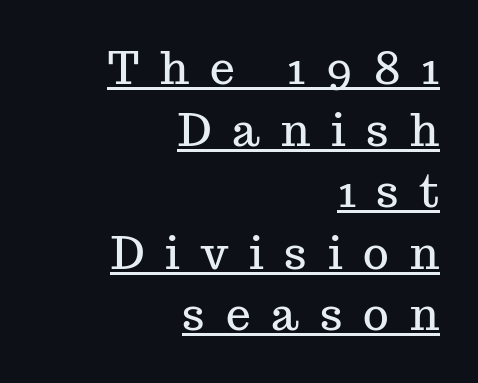
Q: Is the text italic (slanted)? A: No, it is upright.
Q: Is the typeface a serif or a sans-serif typeface? A: Serif.
Q: Is the text underlined? A: Yes.
Q: How is the paragraph aligned? A: Right-aligned.
Q: Is the spacing between letters normal or unusually wide? A: Unusually wide.
Q: Is the spacing between lines tight, normal or loose? A: Normal.
Q: Width (condensed, normal, or wide)? A: Normal.
Q: Stroke contrast? A: Medium.
Q: x-height? A: Medium.
Q: Monospaced? A: No.
